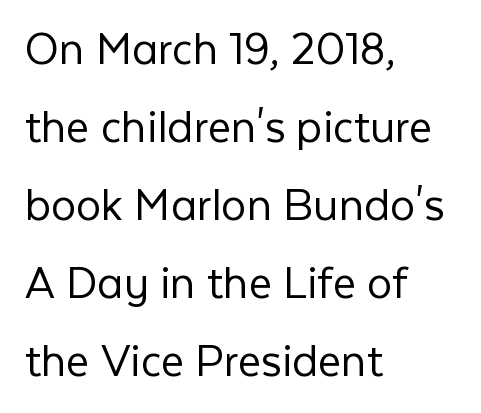
Q: Is the text bold? A: No.
Q: Is the text italic (slanted)? A: No, it is upright.
Q: Is the typeface a serif or a sans-serif typeface? A: Sans-serif.
Q: Is the text underlined? A: No.
Q: How is the paragraph aligned? A: Left-aligned.
Q: Is the spacing between letters normal or unusually wide? A: Normal.
Q: Is the spacing between lines tight, normal or loose? A: Normal.
Q: Width (condensed, normal, or wide)? A: Normal.
Q: Stroke contrast? A: Low.
Q: x-height? A: Medium.
Q: Monospaced? A: No.
